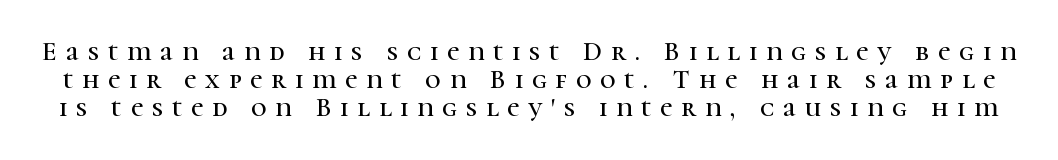
The image shows 27 px text type, upright; set tight line spacing (1.04x), unusually wide letter spacing (+0.33 em), not underlined.
